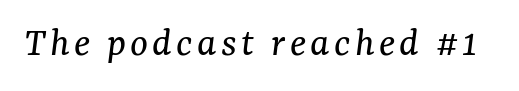
The image shows 42 px regular-weight serif type, italic (leaning right); set not underlined; medium stroke contrast and a medium x-height.
